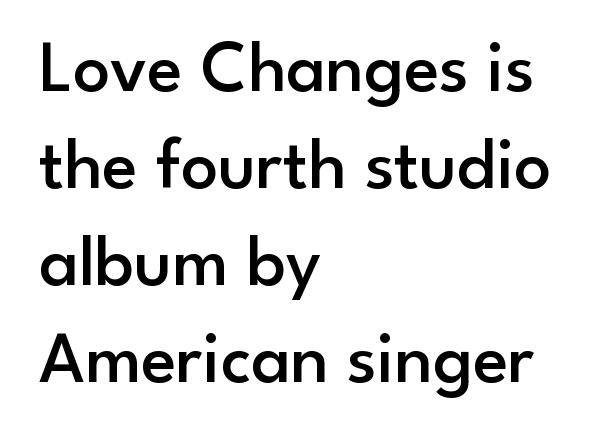
In terms of letterspacing, this is plain default setting. The rag falls on the right side of this text block. You can tell from the bare stems that sans-serif type was used. Whoever set this chose a conventional vertical rhythm.
